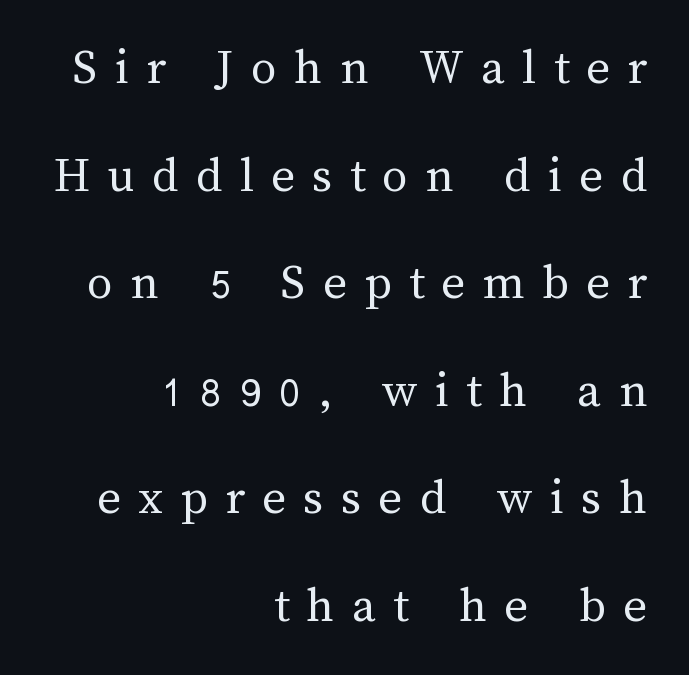
Q: Is the text bold? A: No.
Q: Is the text italic (slanted)? A: No, it is upright.
Q: Is the text underlined? A: No.
Q: How is the paragraph aligned? A: Right-aligned.
Q: Is the spacing between letters normal or unusually wide? A: Unusually wide.
Q: Is the spacing between lines tight, normal or loose? A: Loose.
Q: Width (condensed, normal, or wide)? A: Normal.
Q: Stroke contrast? A: Medium.
Q: x-height? A: Medium.
Q: Monospaced? A: No.
